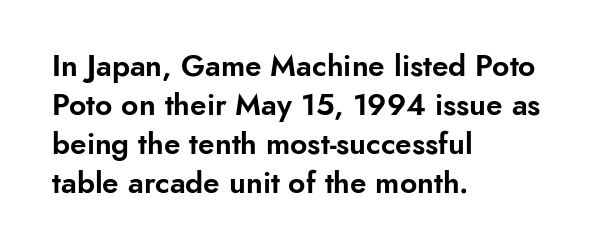
Q: Is the text italic (slanted)? A: No, it is upright.
Q: Is the typeface a serif or a sans-serif typeface? A: Sans-serif.
Q: Is the text underlined? A: No.
Q: How is the paragraph aligned? A: Left-aligned.
Q: Is the spacing between letters normal or unusually wide? A: Normal.
Q: Is the spacing between lines tight, normal or loose? A: Normal.
Q: Width (condensed, normal, or wide)? A: Normal.
Q: Stroke contrast? A: Low.
Q: x-height? A: Small.
Q: Monospaced? A: No.
